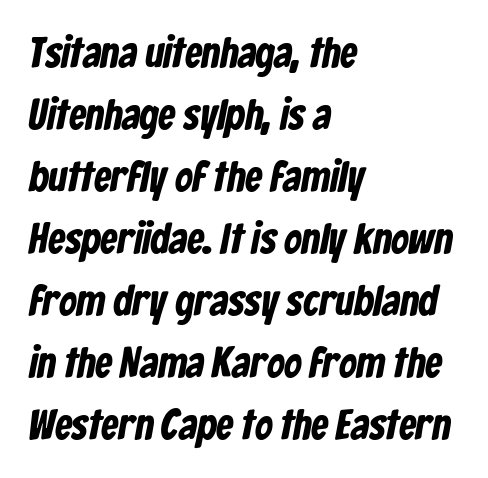
{"serif": "no", "width": "condensed", "stroke_contrast": "low", "x_height": "medium", "monospaced": "no", "underline": "no", "align": "left", "line_spacing": "normal", "line_spacing_ratio": 1.44, "letter_spacing": "normal", "letter_spacing_em": 0.0, "glyph_px": 43}
